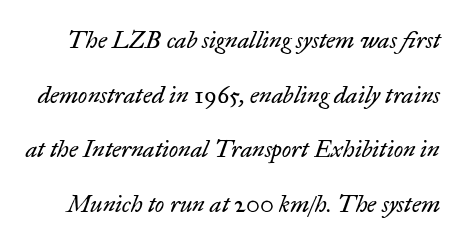
{"italic": "yes", "lean": "right", "slant_degrees": 17, "bold": "no", "underline": "no", "line_spacing": "loose", "line_spacing_ratio": 2.28, "letter_spacing": "normal", "letter_spacing_em": 0.0, "glyph_px": 24}
